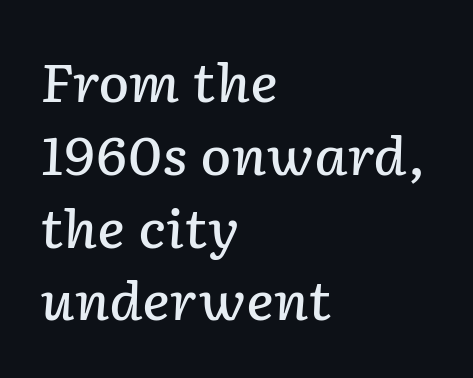
Would a proofreader flag this as italicized? Yes. Reading down the block, your eye returns to a fixed left position each line. Each glyph is drawn with semibold strokes, heavier than normal yet not fully bold. The passage shown is not underscored anywhere.
